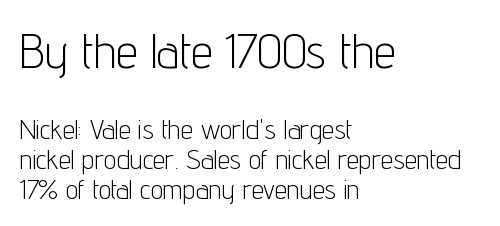
Interline gaps are noticeably narrow in this sample. Weight class: somewhere from thin through regular. This sample uses plain, unmodified letter spacing. Lines of text with bare space underneath. The text block is weighted toward the left margin, trailing off unevenly rightward. A typesetter would call this proportional, since set widths differ per character.
